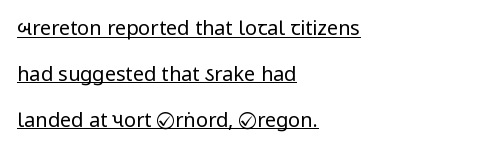
The weight tops out at a normal text grade. These lines are set flush left with a ragged right edge. Does a line run under the words? Yes, clearly. This is roman type, the default non-slanted kind. One glance says open: line gaps are wider than usual. The letterforms sit shoulder to shoulder at normal distance.
